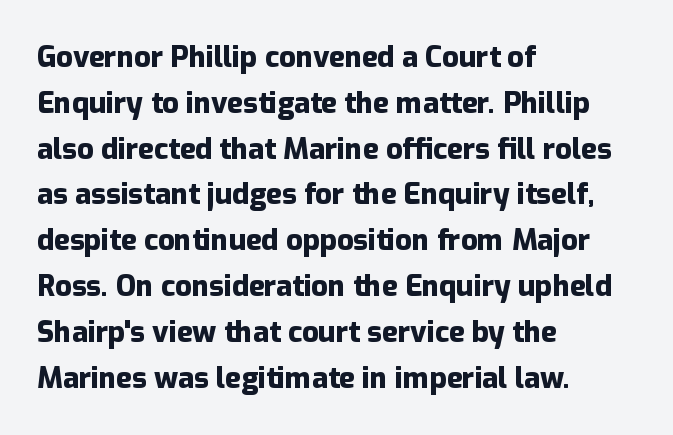
The image shows 29 px heavy sans-serif type, upright; set left-aligned, normal line spacing (1.58x), normal letter spacing, not underlined; low stroke contrast and a medium x-height.
